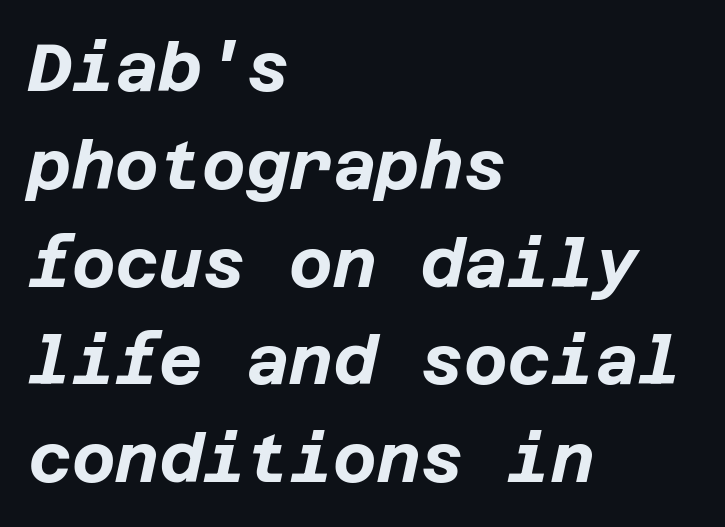
The glyphs have the mass of a bold cut. A clean baseline with only descenders dipping below it. Emphasis-style slanted type is in use. Is the letter spacing exaggerated? No — it looks like the ordinary default. The text block is weighted toward the left margin, trailing off unevenly rightward.
